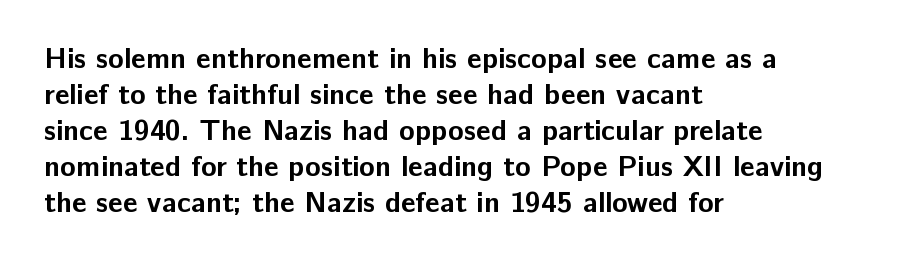
The image shows 29 px bold sans-serif type, upright; set left-aligned, line spacing 1.24x, normal letter spacing, not underlined; low stroke contrast and a medium x-height.
